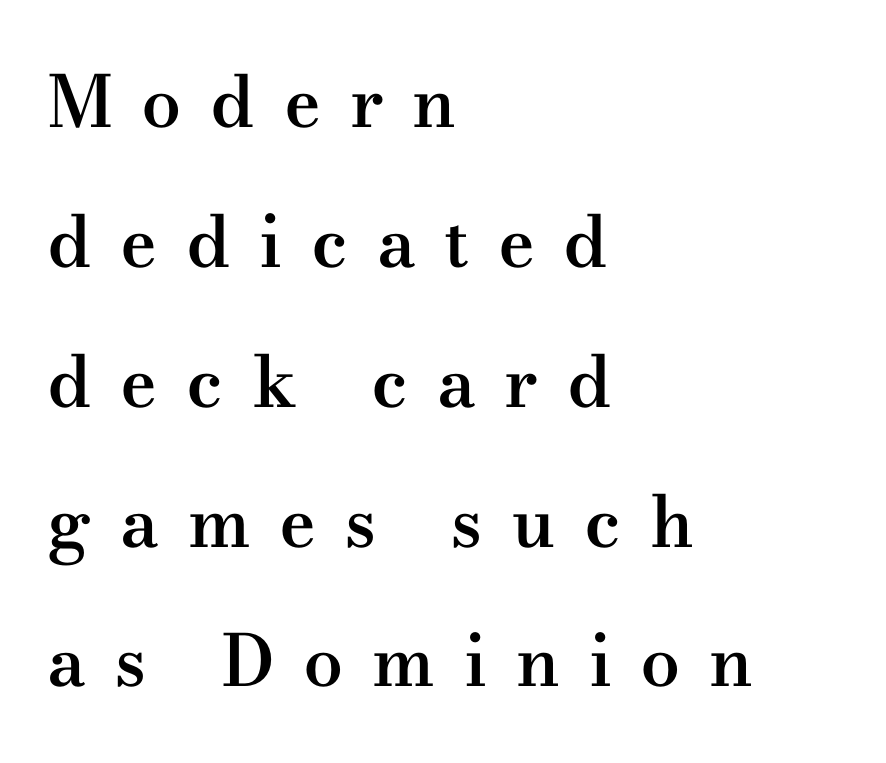
Q: Is the text bold? A: Semi-bold.
Q: Is the text italic (slanted)? A: No, it is upright.
Q: Is the typeface a serif or a sans-serif typeface? A: Serif.
Q: Is the text underlined? A: No.
Q: How is the paragraph aligned? A: Left-aligned.
Q: Is the spacing between letters normal or unusually wide? A: Unusually wide.
Q: Is the spacing between lines tight, normal or loose? A: Loose.
Q: Width (condensed, normal, or wide)? A: Wide.
Q: Stroke contrast? A: Medium.
Q: x-height? A: Small.
Q: Monospaced? A: No.
